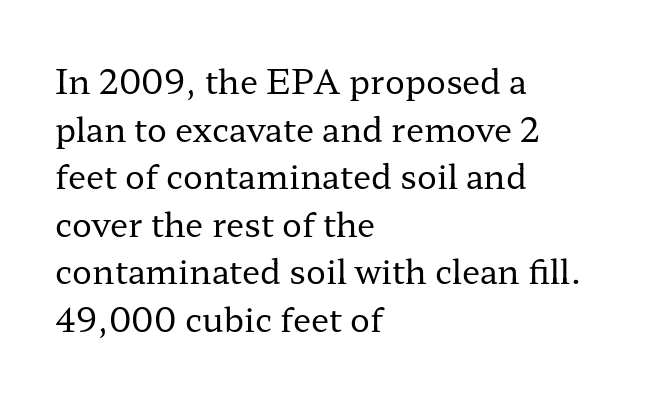
Q: Is the text bold? A: No.
Q: Is the text italic (slanted)? A: No, it is upright.
Q: Is the typeface a serif or a sans-serif typeface? A: Serif.
Q: Is the text underlined? A: No.
Q: How is the paragraph aligned? A: Left-aligned.
Q: Is the spacing between letters normal or unusually wide? A: Normal.
Q: Is the spacing between lines tight, normal or loose? A: Normal.
Q: Width (condensed, normal, or wide)? A: Wide.
Q: Stroke contrast? A: Low.
Q: x-height? A: Medium.
Q: Monospaced? A: No.
